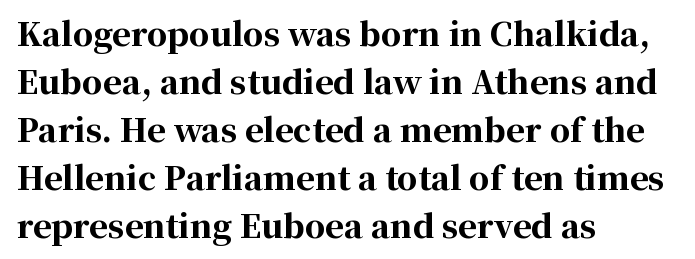
{"serif": "yes", "italic": "no", "bold": "yes", "weight": "bold", "width": "normal", "stroke_contrast": "high", "x_height": "medium", "monospaced": "no", "underline": "no", "align": "left", "line_spacing": "normal", "line_spacing_ratio": 1.5, "letter_spacing": "normal", "letter_spacing_em": 0.0, "glyph_px": 32}
